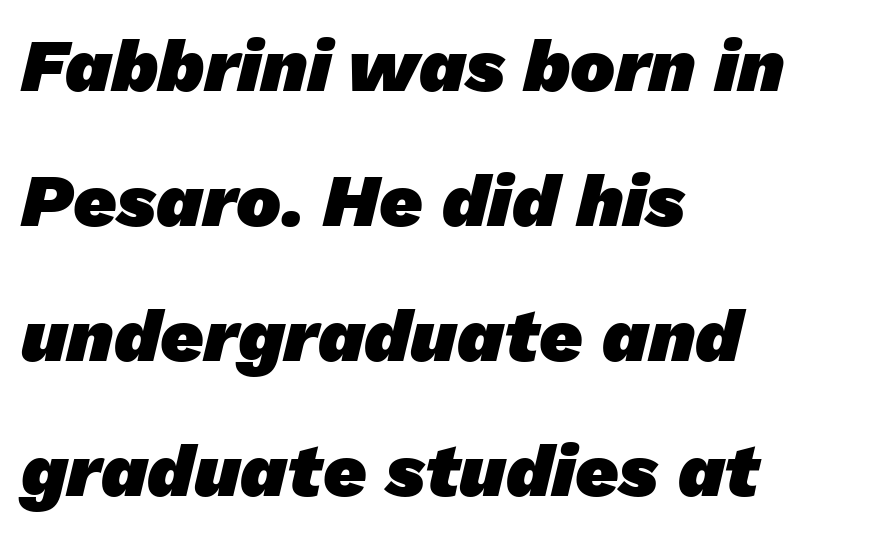
What weight is shown? A full bold with thick strokes. The gap between lines stays unmarked. Caption: standard tracking, unaltered. This sample uses a sans-serif face.
